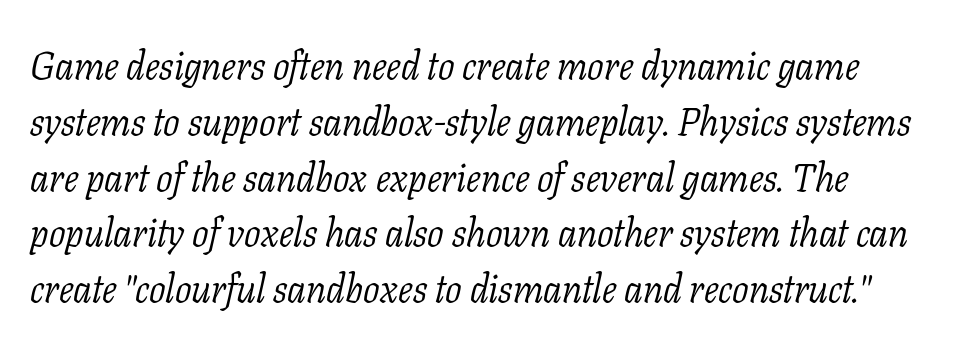
Q: Is the text bold? A: No.
Q: Is the text italic (slanted)? A: Yes, it leans right by about 11 degrees.
Q: Is the typeface a serif or a sans-serif typeface? A: Serif.
Q: Is the text underlined? A: No.
Q: Is the spacing between letters normal or unusually wide? A: Normal.
Q: Is the spacing between lines tight, normal or loose? A: Normal.
Q: Width (condensed, normal, or wide)? A: Normal.
Q: Stroke contrast? A: Low.
Q: x-height? A: Medium.
Q: Monospaced? A: No.
